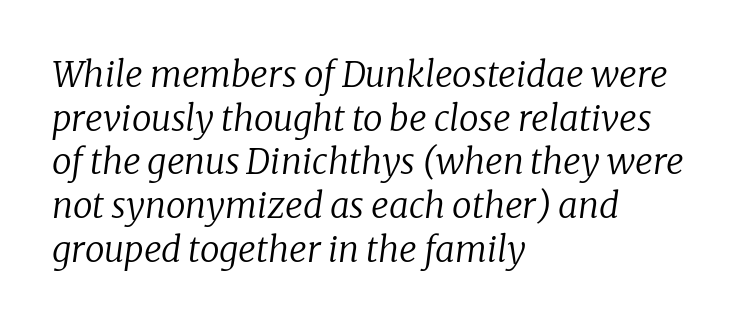
{"serif": "yes", "italic": "yes", "lean": "right", "slant_degrees": 8, "bold": "no", "weight": "regular", "width": "normal", "stroke_contrast": "low", "x_height": "medium", "monospaced": "no", "underline": "no", "align": "left", "line_spacing": "normal", "line_spacing_ratio": 1.25, "letter_spacing": "normal", "letter_spacing_em": 0.0, "glyph_px": 35}
